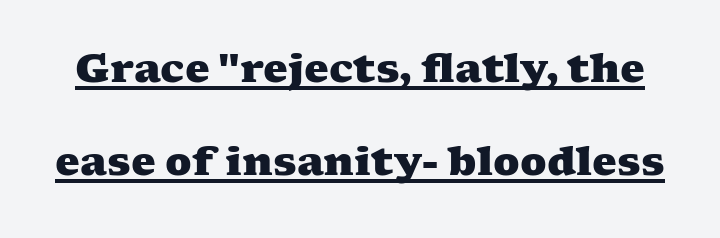
Compared with undecorated copy, this sample adds a rule below the words. Quick note: interline space is abundant. These lines are rendered in a variable-pitch font. Set as a true bold cut, around the 700 mark.
